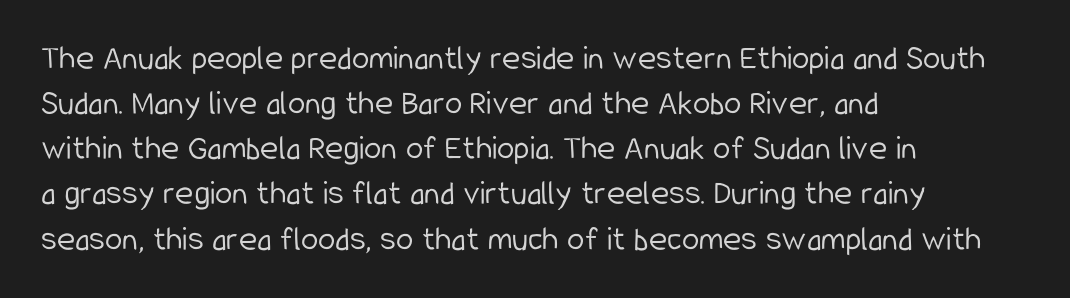
The characters are drawn with everyday or finer stroke widths. The space beneath each line is pristine and unruled. The paragraph has a hard left edge and a soft right edge. Spacing between characters is what you'd get straight out of the box.
